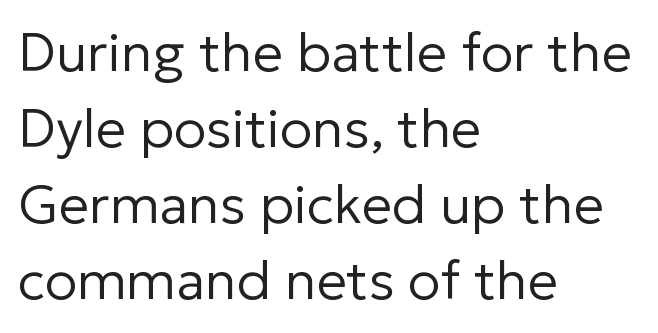
Q: Is the text bold? A: No.
Q: Is the text italic (slanted)? A: No, it is upright.
Q: Is the typeface a serif or a sans-serif typeface? A: Sans-serif.
Q: Is the text underlined? A: No.
Q: How is the paragraph aligned? A: Left-aligned.
Q: Is the spacing between letters normal or unusually wide? A: Normal.
Q: Is the spacing between lines tight, normal or loose? A: Normal.
Q: Width (condensed, normal, or wide)? A: Normal.
Q: Stroke contrast? A: Low.
Q: x-height? A: Medium.
Q: Monospaced? A: No.
